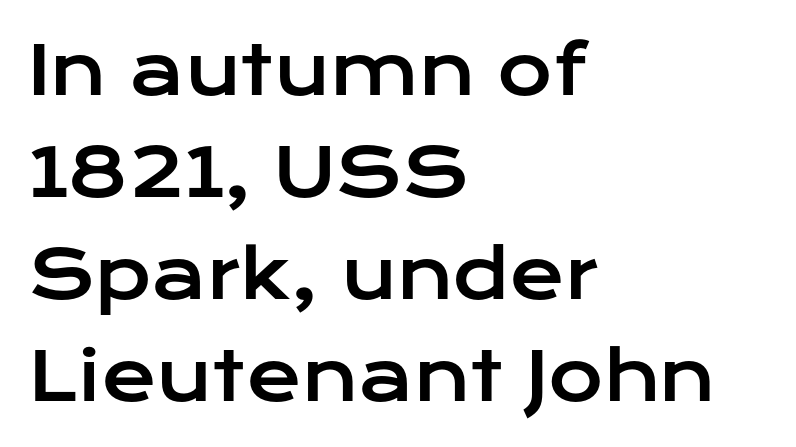
The image shows 67 px wide sans-serif type, upright; set left-aligned, normal line spacing (1.52x), normal letter spacing, not underlined; low stroke contrast and a medium x-height.
